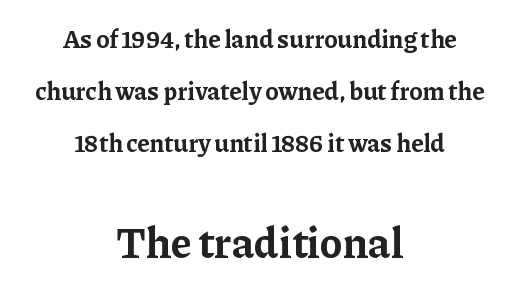
The image shows 43 px bold serif type, upright; set centered, loose line spacing (2.08x), normal letter spacing, not underlined; the second (bottom) block is 1.72x larger; low stroke contrast and a medium x-height.
